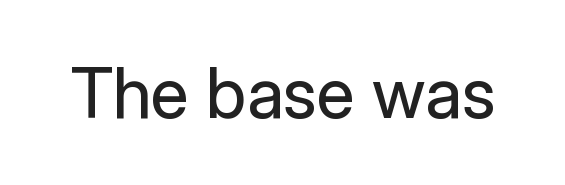
The image shows 70 px regular-weight sans-serif type, upright; set normal letter spacing, not underlined; low stroke contrast and a medium x-height.
